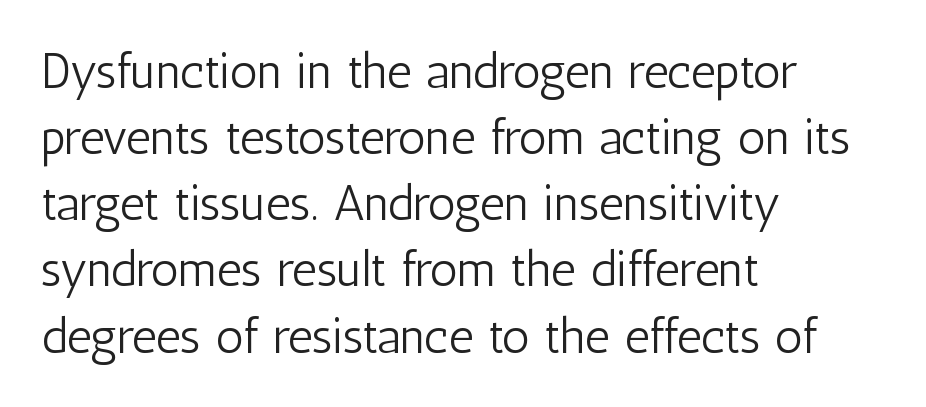
Notice how descenders clear the ascenders below comfortably — that's standard leading. Each row of text sits above clean, open space. The face used here is rendered with its standard letterfit. Rendered with straight, roman letterforms. Horizontal alignment here is leftward, the default for most running prose.
